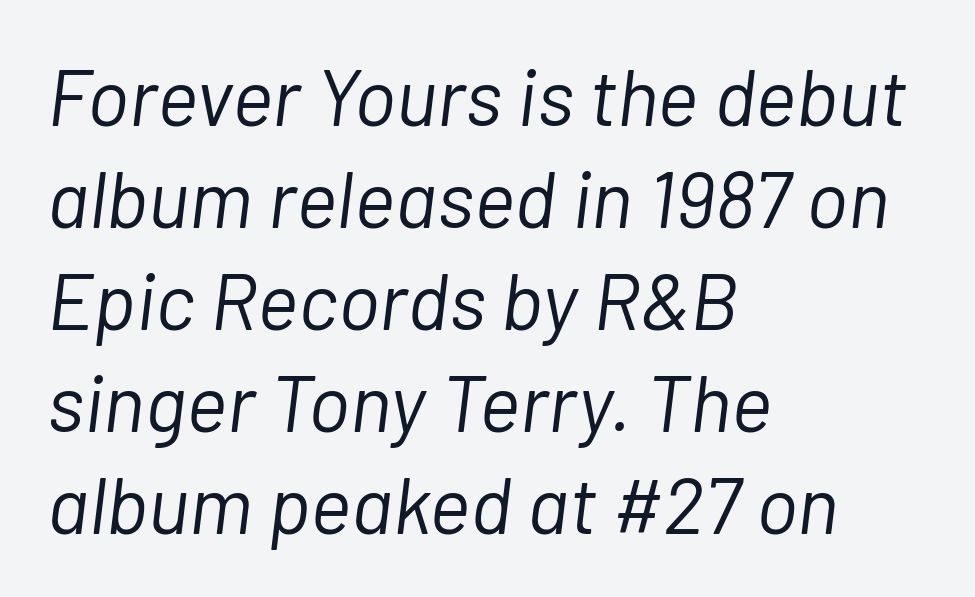
These lines sit exactly where default settings would place them. Weight class: somewhere from thin through regular. The glyphs look as if they've been sheared to an angle. Varying glyph widths throughout — classic text-font behaviour. Underlining? Definitely not there.
